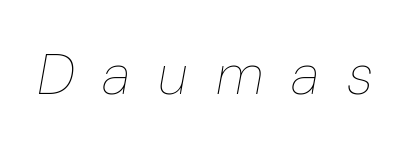
{"italic": "yes", "lean": "right", "slant_degrees": 10, "bold": "no", "weight": "thin", "width": "normal", "stroke_contrast": "low", "x_height": "medium", "monospaced": "no", "underline": "no", "letter_spacing": "wide", "letter_spacing_em": 0.49, "glyph_px": 57}
